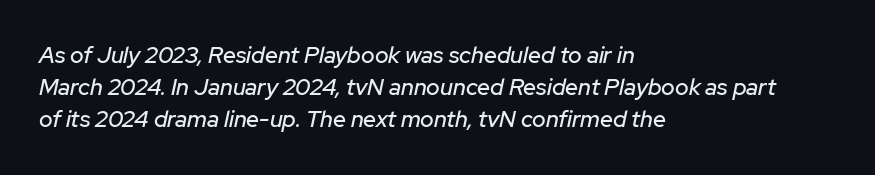
The image shows 23 px text type, italic (leaning right); set left-aligned, normal line spacing (1.4x), normal letter spacing, not underlined.
